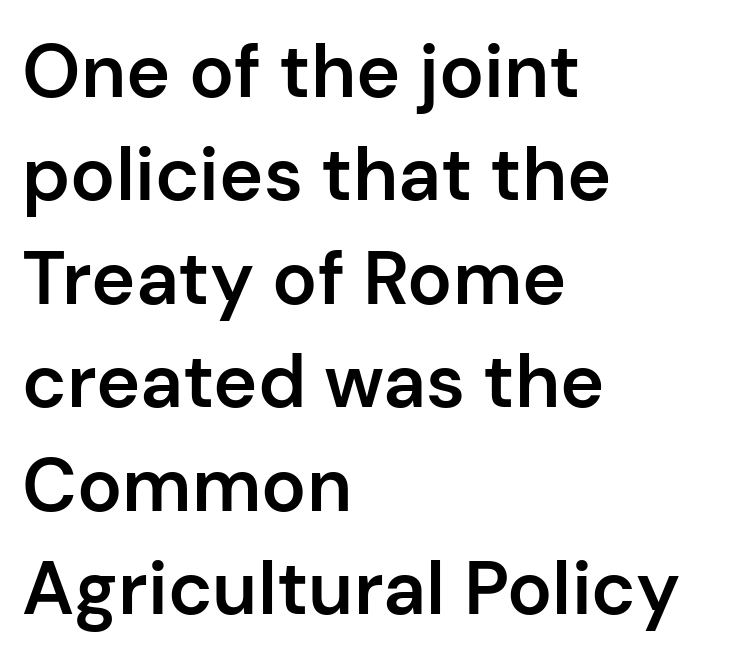
Vertical spacing — default. Style check: upright. Slightly chunky letters — semibold, I'd say, not full bold. Check under the words: just untouched page.
